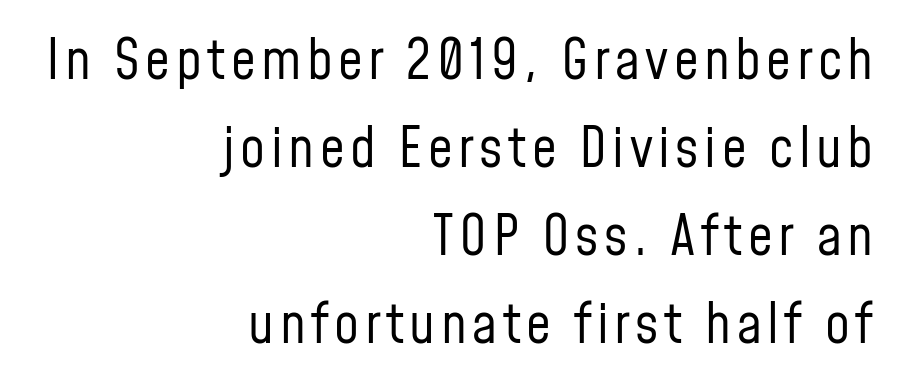
Q: Is the text bold? A: No.
Q: Is the text italic (slanted)? A: No, it is upright.
Q: Is the typeface a serif or a sans-serif typeface? A: Sans-serif.
Q: Is the text underlined? A: No.
Q: How is the paragraph aligned? A: Right-aligned.
Q: Is the spacing between lines tight, normal or loose? A: Normal.
Q: Width (condensed, normal, or wide)? A: Condensed.
Q: Stroke contrast? A: Low.
Q: x-height? A: Medium.
Q: Monospaced? A: No.
